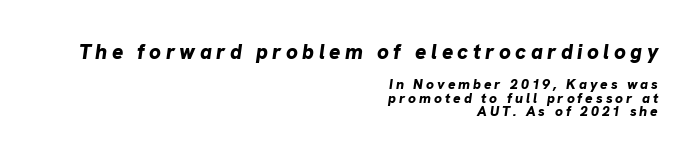
Q: Is the text bold? A: Yes.
Q: Is the text italic (slanted)? A: Yes, it leans right by about 8 degrees.
Q: Is the text underlined? A: No.
Q: How is the paragraph aligned? A: Right-aligned.
Q: Is the spacing between letters normal or unusually wide? A: Unusually wide.
Q: Is the spacing between lines tight, normal or loose? A: Tight.
Q: Which block of text is set in a larger size, the first (top) or the second (bottom)? A: The first (top) one.
